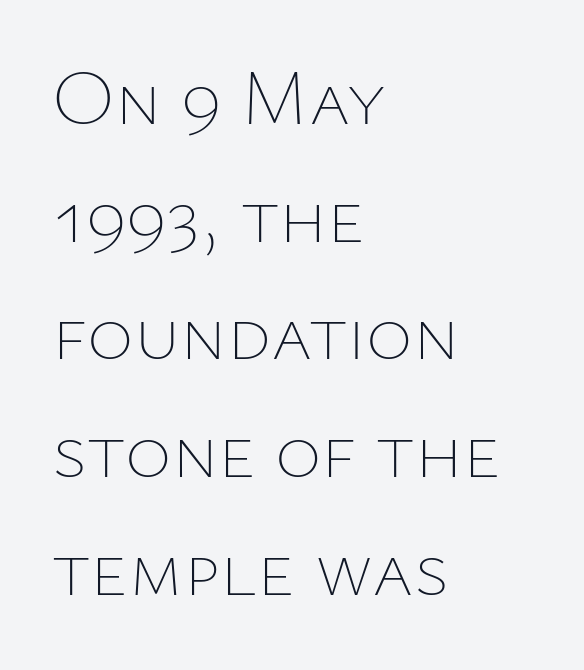
The image shows 79 px thin type, upright; set left-aligned, normal line spacing (1.49x), normal letter spacing, not underlined; low stroke contrast and a medium x-height.
